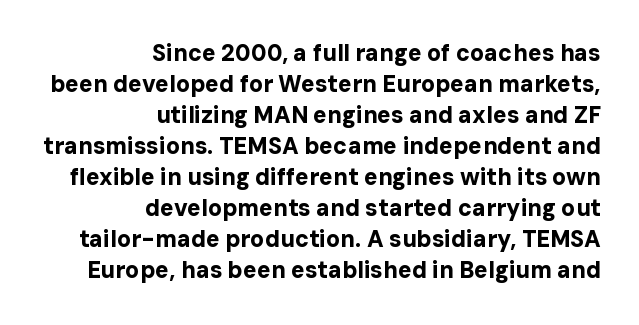
Q: Is the text bold? A: Yes.
Q: Is the text italic (slanted)? A: No, it is upright.
Q: Is the text underlined? A: No.
Q: How is the paragraph aligned? A: Right-aligned.
Q: Is the spacing between letters normal or unusually wide? A: Normal.
Q: Is the spacing between lines tight, normal or loose? A: Normal.
